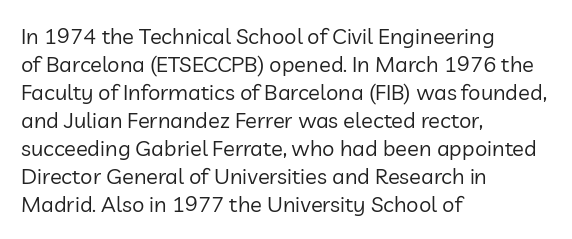
Q: Is the text bold? A: No.
Q: Is the text italic (slanted)? A: No, it is upright.
Q: Is the text underlined? A: No.
Q: How is the paragraph aligned? A: Left-aligned.
Q: Is the spacing between letters normal or unusually wide? A: Normal.
Q: Is the spacing between lines tight, normal or loose? A: Normal.
